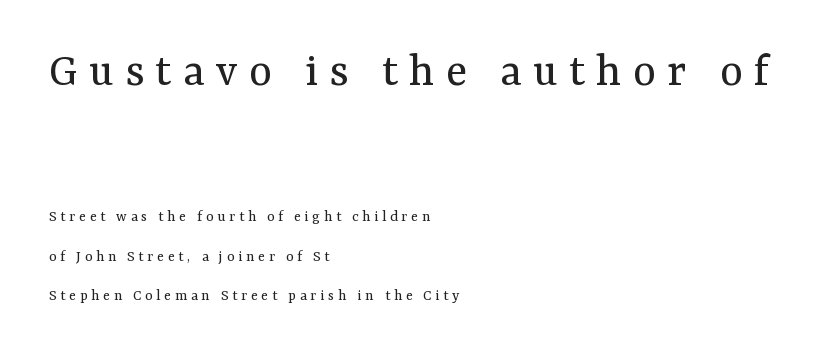
Compare the two chunks: the upper has the greater cap height. Ordinary non-slanted type is in use. Reading down the column, the eye jumps a long way to each next line. The passage shown is not underscored anywhere. This rendering widens character spacing well past its baseline value. Look at the bottom of the vertical strokes: they flare into serifs here.
